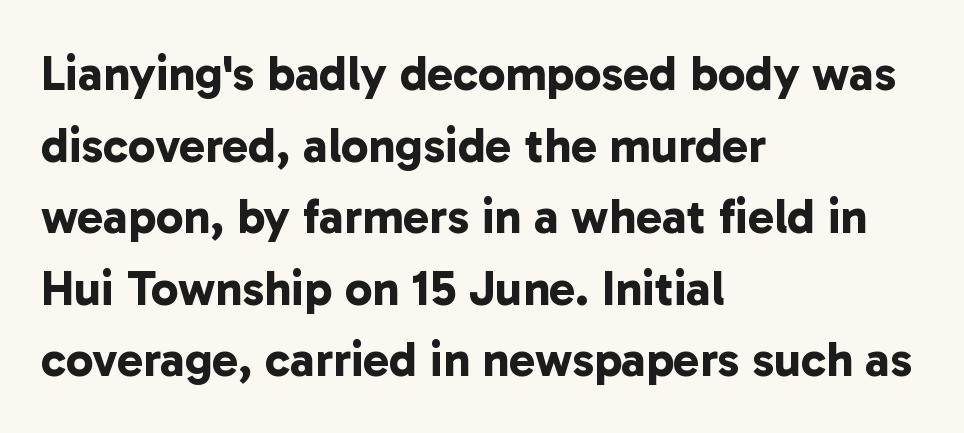
Q: Is the text bold? A: Yes.
Q: Is the typeface a serif or a sans-serif typeface? A: Sans-serif.
Q: Is the text underlined? A: No.
Q: How is the paragraph aligned? A: Left-aligned.
Q: Is the spacing between letters normal or unusually wide? A: Normal.
Q: Is the spacing between lines tight, normal or loose? A: Normal.
Q: Width (condensed, normal, or wide)? A: Normal.
Q: Stroke contrast? A: Low.
Q: x-height? A: Medium.
Q: Monospaced? A: No.
